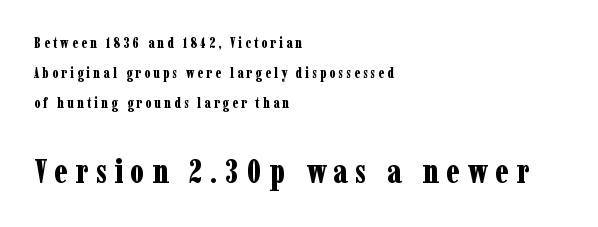
Q: Is the text bold? A: Yes.
Q: Is the text italic (slanted)? A: No, it is upright.
Q: Is the typeface a serif or a sans-serif typeface? A: Serif.
Q: Is the text underlined? A: No.
Q: How is the paragraph aligned? A: Left-aligned.
Q: Is the spacing between letters normal or unusually wide? A: Unusually wide.
Q: Is the spacing between lines tight, normal or loose? A: Loose.
Q: Which block of text is set in a larger size, the first (top) or the second (bottom)? A: The second (bottom) one.
Q: Width (condensed, normal, or wide)? A: Condensed.
Q: Stroke contrast? A: Low.
Q: x-height? A: Medium.
Q: Monospaced? A: No.
